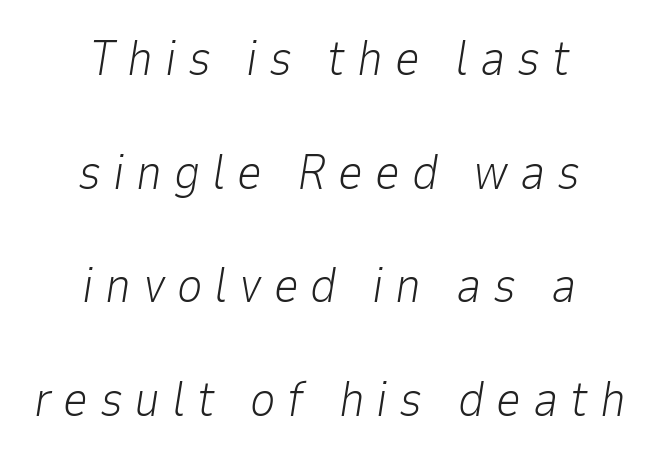
Q: Is the text bold? A: No.
Q: Is the text italic (slanted)? A: Yes, it leans right by about 9 degrees.
Q: Is the text underlined? A: No.
Q: How is the paragraph aligned? A: Centered.
Q: Is the spacing between letters normal or unusually wide? A: Unusually wide.
Q: Is the spacing between lines tight, normal or loose? A: Loose.
Q: Width (condensed, normal, or wide)? A: Normal.
Q: Stroke contrast? A: Low.
Q: x-height? A: Medium.
Q: Monospaced? A: No.
